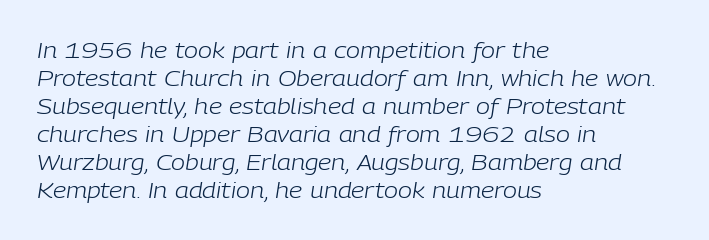
Q: Is the text bold? A: No.
Q: Is the text italic (slanted)? A: Yes, it leans right by about 9 degrees.
Q: Is the text underlined? A: No.
Q: How is the paragraph aligned? A: Left-aligned.
Q: Is the spacing between letters normal or unusually wide? A: Normal.
Q: Is the spacing between lines tight, normal or loose? A: Normal.
